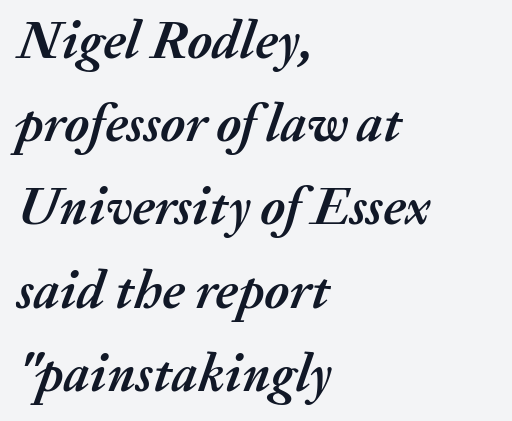
How would I describe the line gaps? Plain and ordinary. Slant detected: the letters are inclined. The space beneath each line is pristine and unruled. This sample is left-justified, so line endings fall wherever the words run out.
